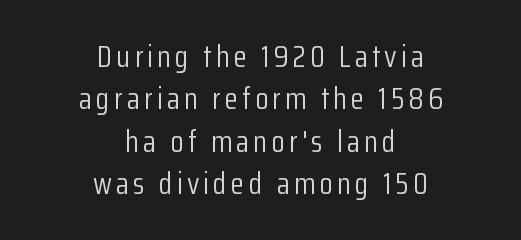
The image shows 31 px light, condensed sans-serif type, upright; set centered, normal line spacing (1.37x), not underlined; low stroke contrast and a medium x-height.
